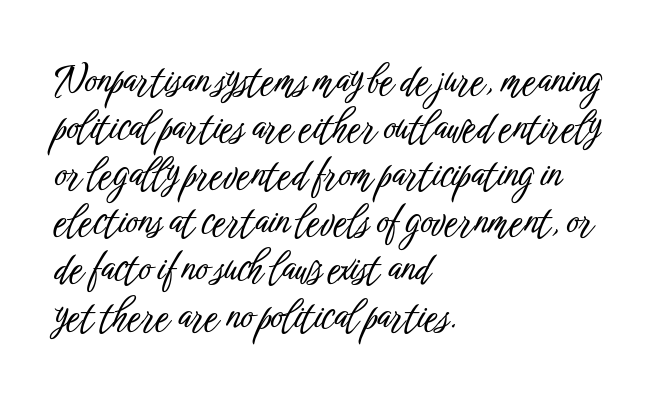
Q: Is the text italic (slanted)? A: Yes.
Q: Is the typeface a serif or a sans-serif typeface? A: Sans-serif.
Q: Is the text underlined? A: No.
Q: How is the paragraph aligned? A: Left-aligned.
Q: Is the spacing between letters normal or unusually wide? A: Normal.
Q: Width (condensed, normal, or wide)? A: Condensed.
Q: Stroke contrast? A: Low.
Q: x-height? A: Medium.
Q: Monospaced? A: No.
